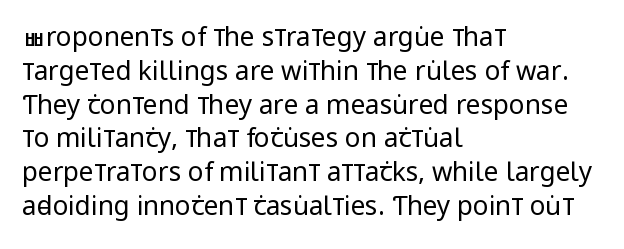
{"italic": "no", "bold": "no", "underline": "no", "align": "left", "line_spacing": "normal", "line_spacing_ratio": 1.3, "letter_spacing": "normal", "letter_spacing_em": 0.0, "glyph_px": 26}
